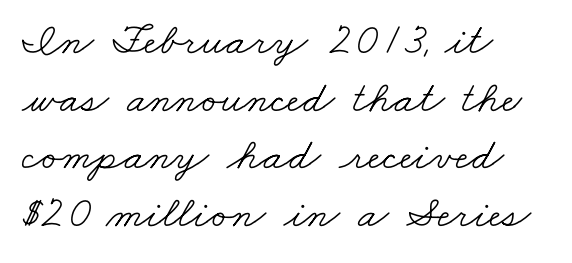
Q: Is the text bold? A: No.
Q: Is the typeface a serif or a sans-serif typeface? A: Serif.
Q: Is the text underlined? A: No.
Q: How is the paragraph aligned? A: Left-aligned.
Q: Is the spacing between letters normal or unusually wide? A: Normal.
Q: Is the spacing between lines tight, normal or loose? A: Normal.
Q: Width (condensed, normal, or wide)? A: Wide.
Q: Stroke contrast? A: Low.
Q: x-height? A: Small.
Q: Monospaced? A: No.
